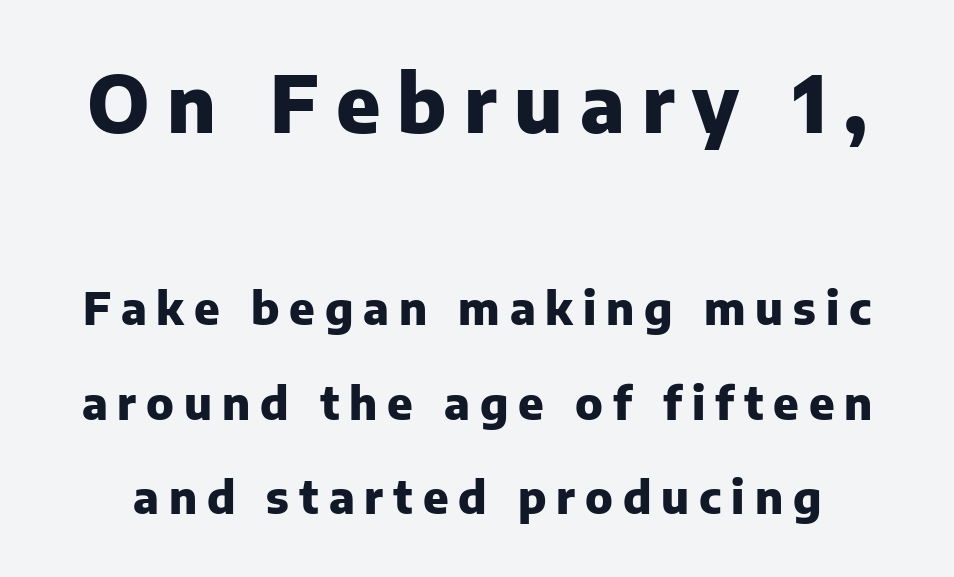
Type style note: lacks serifs. The passage shown is typed in a proportional face where columns would drift. Posture: upright roman. The line-height multiplier appears high, well above default. Chunky letters — that's bold for sure.
